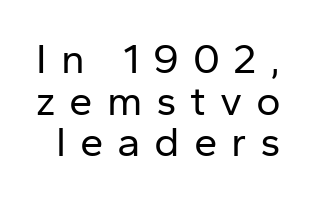
{"serif": "no", "italic": "no", "bold": "no", "weight": "regular", "width": "normal", "stroke_contrast": "low", "x_height": "medium", "monospaced": "no", "underline": "no", "line_spacing": "tight", "line_spacing_ratio": 0.99, "letter_spacing": "wide", "letter_spacing_em": 0.33, "glyph_px": 42}
